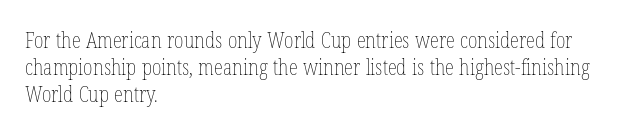
The passage shown is not underscored anywhere. Summary of vertical rhythm: regular, with standard interline spacing. The rag falls on the right side of this text block. Notice how the stems are strictly vertical — no italics here. Vertical stems look standard width or narrower in stroke.
